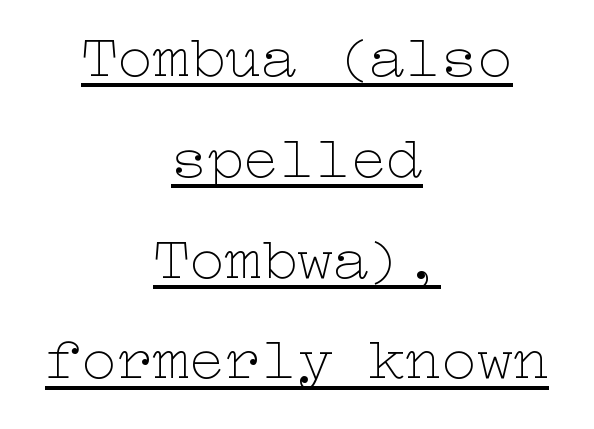
Q: Is the text bold? A: No.
Q: Is the text italic (slanted)? A: No, it is upright.
Q: Is the text underlined? A: Yes.
Q: How is the paragraph aligned? A: Centered.
Q: Is the spacing between letters normal or unusually wide? A: Normal.
Q: Is the spacing between lines tight, normal or loose? A: Normal.
Q: Width (condensed, normal, or wide)? A: Wide.
Q: Stroke contrast? A: Low.
Q: x-height? A: Medium.
